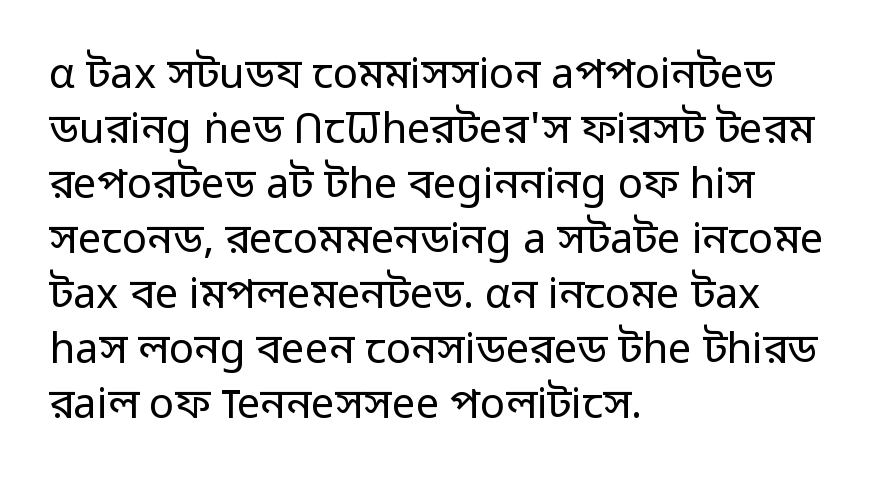
Is the stroke heavy? The answer is a plain regular-or-lighter. The font's upright variant was chosen for this text. If you drew a ruler down the left edge, every line would touch it. The rendering uses natural spacing where letterforms have individual widths. Normally led — the rows are evenly, conventionally spaced.
